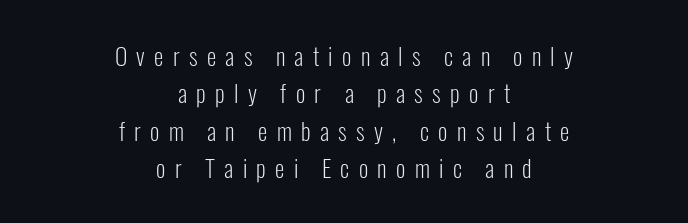
The image shows 24 px text type, upright; set centered, normal line spacing (1.56x), unusually wide letter spacing (+0.39 em), not underlined.
